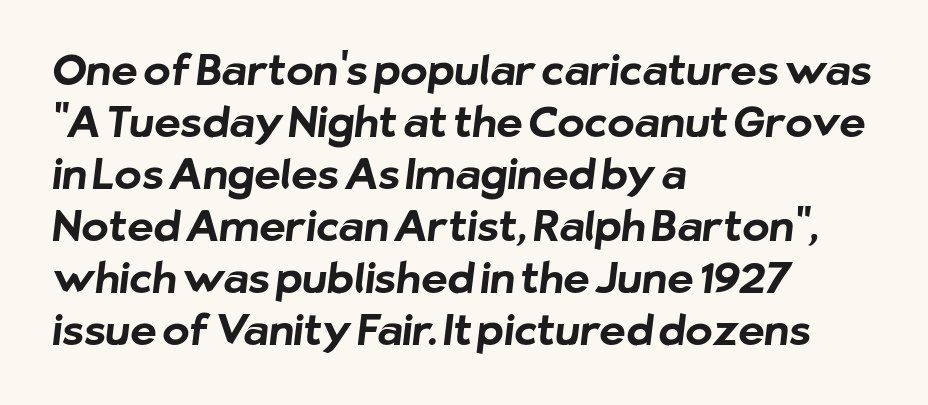
Q: Is the text bold? A: Yes.
Q: Is the typeface a serif or a sans-serif typeface? A: Sans-serif.
Q: Is the text underlined? A: No.
Q: How is the paragraph aligned? A: Left-aligned.
Q: Is the spacing between letters normal or unusually wide? A: Normal.
Q: Is the spacing between lines tight, normal or loose? A: Normal.
Q: Width (condensed, normal, or wide)? A: Normal.
Q: Stroke contrast? A: Low.
Q: x-height? A: Medium.
Q: Monospaced? A: No.
